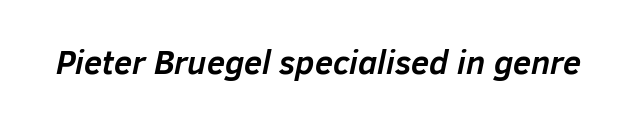
{"italic": "yes", "lean": "right", "slant_degrees": 12, "bold": "yes", "weight": "semibold", "width": "normal", "stroke_contrast": "low", "x_height": "medium", "monospaced": "no", "underline": "no", "letter_spacing": "normal", "letter_spacing_em": 0.0, "glyph_px": 33}
